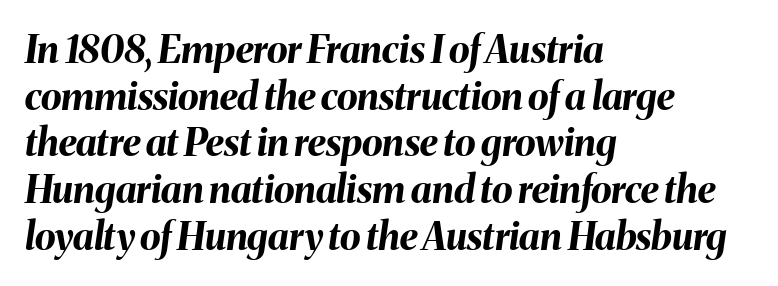
An italicized treatment has been applied to the whole sample. Check the space under the baseline: it is left empty. Honestly, the letter spacing is just normal — you wouldn't notice it. Strong, thick strokes mark this as bold type.
